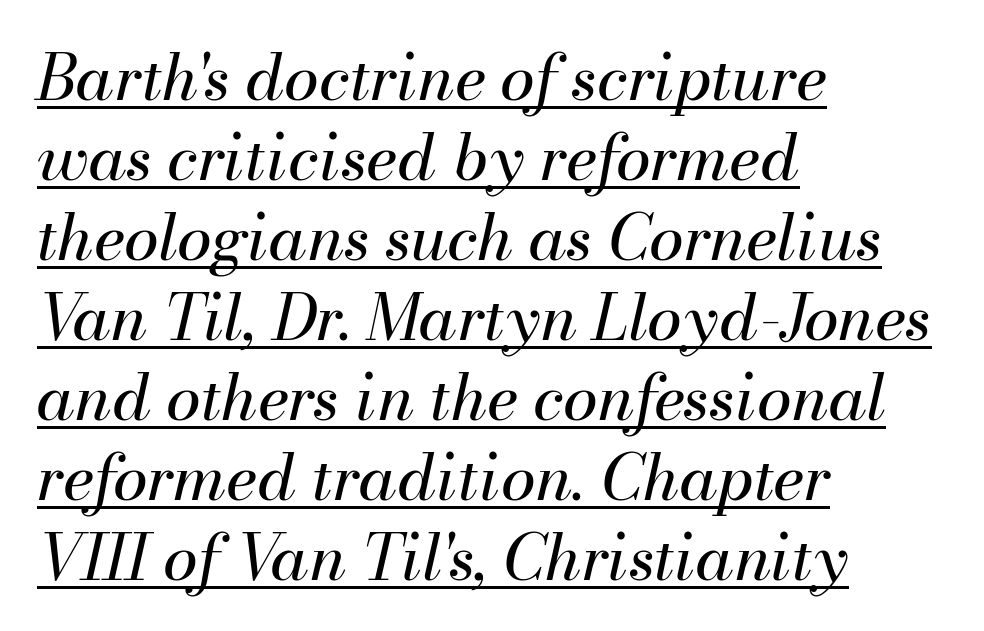
{"italic": "yes", "lean": "right", "slant_degrees": 13, "bold": "no", "weight": "regular", "width": "normal", "stroke_contrast": "medium", "x_height": "small", "monospaced": "no", "underline": "yes", "align": "left", "line_spacing": "normal", "line_spacing_ratio": 1.27, "letter_spacing": "normal", "letter_spacing_em": 0.0, "glyph_px": 63}
